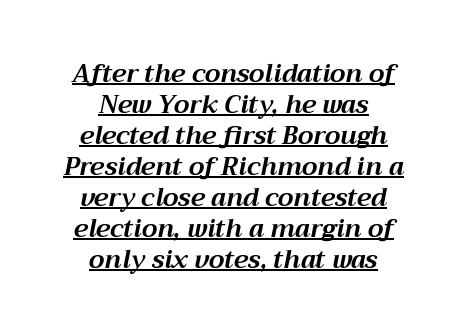
{"italic": "yes", "lean": "right", "slant_degrees": 12, "bold": "yes", "underline": "yes", "align": "center", "line_spacing_ratio": 1.24, "letter_spacing": "normal", "letter_spacing_em": 0.0, "glyph_px": 25}
